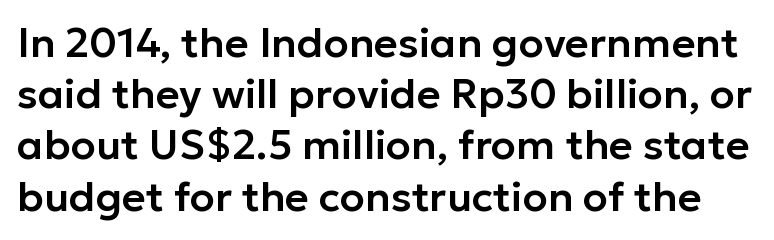
{"serif": "no", "italic": "no", "width": "normal", "stroke_contrast": "low", "x_height": "medium", "monospaced": "no", "underline": "no", "line_spacing": "normal", "line_spacing_ratio": 1.25, "letter_spacing": "normal", "letter_spacing_em": 0.0, "glyph_px": 41}
